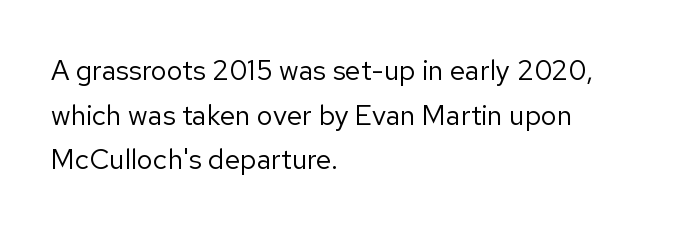
The image shows 28 px regular-weight sans-serif type, upright; set left-aligned, normal line spacing (1.59x), normal letter spacing, not underlined; low stroke contrast and a medium x-height.
